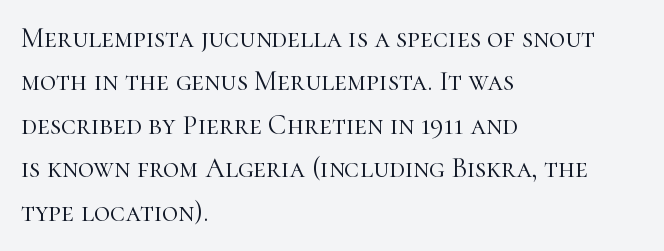
The image shows 28 px light serif type, upright; set left-aligned, normal line spacing (1.55x), normal letter spacing, not underlined; high stroke contrast and a medium x-height.
